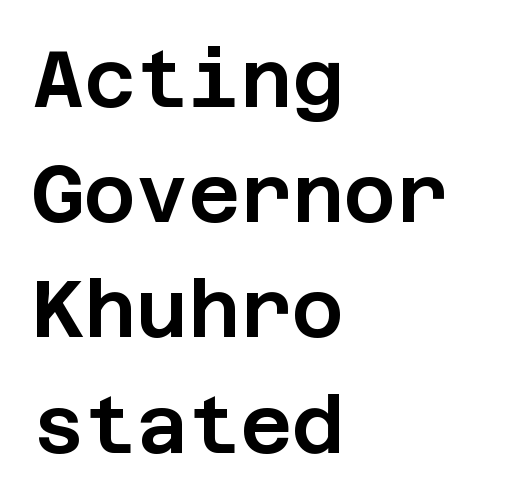
{"serif": "no", "italic": "no", "width": "normal", "stroke_contrast": "low", "x_height": "large", "underline": "no", "align": "left", "line_spacing": "normal", "line_spacing_ratio": 1.44, "letter_spacing": "normal", "letter_spacing_em": 0.0, "glyph_px": 80}
